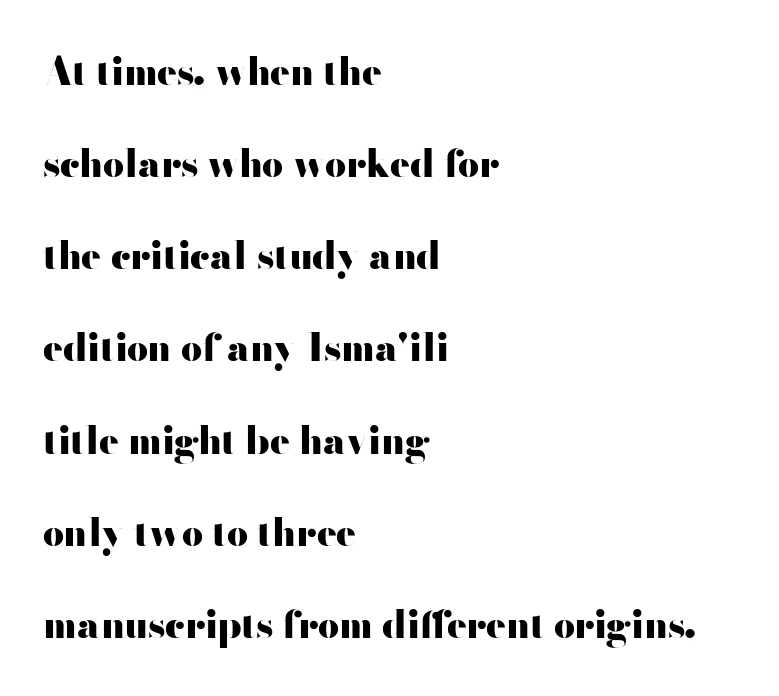
The paragraph has a hard left edge and a soft right edge. Spacing verdict: proportional, widths tailored to each character. Does the lettering tilt? It doesn't — this is upright.
